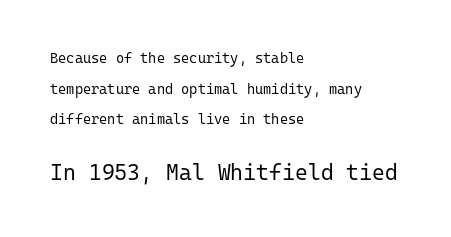
{"italic": "no", "bold": "no", "underline": "no", "align": "left", "line_spacing": "loose", "line_spacing_ratio": 2.18, "letter_spacing": "normal", "letter_spacing_em": 0.0, "larger_block": "second", "size_ratio": 1.57, "glyph_px": 22}
